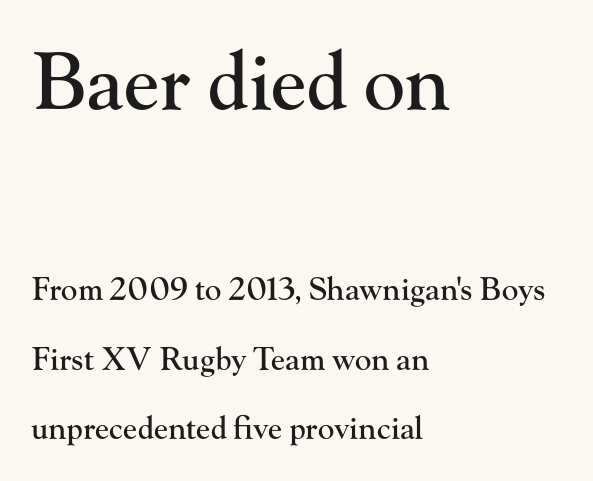
Q: Is the text italic (slanted)? A: No, it is upright.
Q: Is the typeface a serif or a sans-serif typeface? A: Serif.
Q: Is the text underlined? A: No.
Q: How is the paragraph aligned? A: Left-aligned.
Q: Is the spacing between letters normal or unusually wide? A: Normal.
Q: Is the spacing between lines tight, normal or loose? A: Loose.
Q: Which block of text is set in a larger size, the first (top) or the second (bottom)? A: The first (top) one.
Q: Width (condensed, normal, or wide)? A: Normal.
Q: Stroke contrast? A: High.
Q: x-height? A: Small.
Q: Monospaced? A: No.
